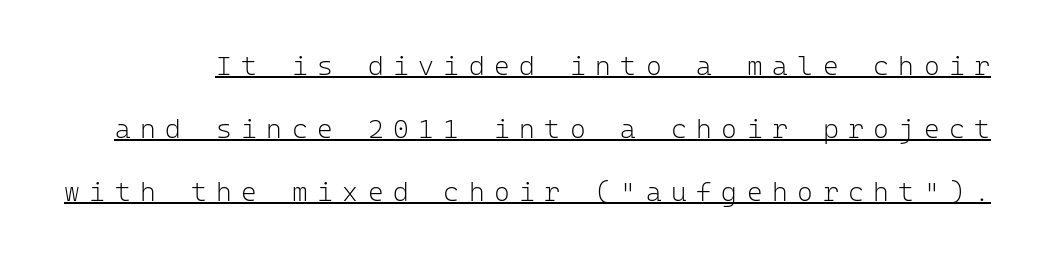
{"italic": "no", "bold": "no", "underline": "yes", "line_spacing": "loose", "line_spacing_ratio": 2.34, "letter_spacing": "wide", "letter_spacing_em": 0.35, "glyph_px": 27}
